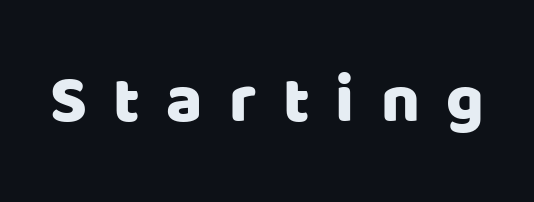
The image shows 67 px sans-serif type, upright; set unusually wide letter spacing (+0.39 em), not underlined; low stroke contrast and a large x-height.
